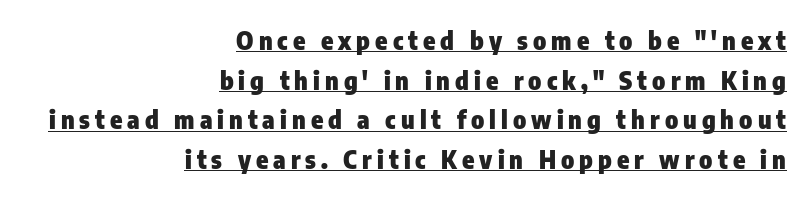
{"italic": "no", "bold": "yes", "underline": "yes", "align": "right", "line_spacing": "normal", "line_spacing_ratio": 1.59, "letter_spacing": "wide", "letter_spacing_em": 0.2, "glyph_px": 25}
